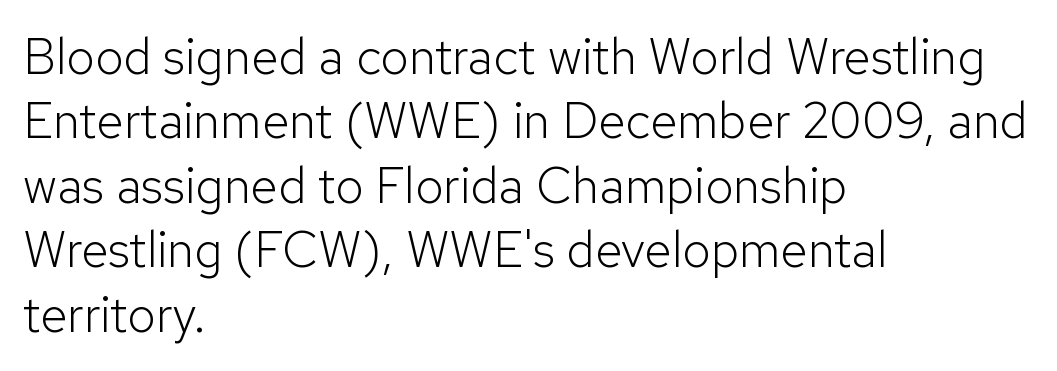
Q: Is the text bold? A: No.
Q: Is the text italic (slanted)? A: No, it is upright.
Q: Is the typeface a serif or a sans-serif typeface? A: Sans-serif.
Q: Is the text underlined? A: No.
Q: How is the paragraph aligned? A: Left-aligned.
Q: Is the spacing between letters normal or unusually wide? A: Normal.
Q: Is the spacing between lines tight, normal or loose? A: Normal.
Q: Width (condensed, normal, or wide)? A: Normal.
Q: Stroke contrast? A: Low.
Q: x-height? A: Medium.
Q: Monospaced? A: No.
